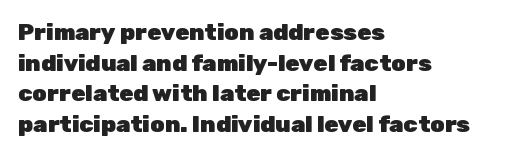
Q: Is the text bold? A: Yes.
Q: Is the text italic (slanted)? A: No, it is upright.
Q: Is the text underlined? A: No.
Q: How is the paragraph aligned? A: Left-aligned.
Q: Is the spacing between letters normal or unusually wide? A: Normal.
Q: Is the spacing between lines tight, normal or loose? A: Normal.
